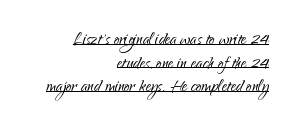
Q: Is the text bold? A: No.
Q: Is the text italic (slanted)? A: Yes.
Q: Is the text underlined? A: Yes.
Q: How is the paragraph aligned? A: Right-aligned.
Q: Is the spacing between letters normal or unusually wide? A: Normal.
Q: Is the spacing between lines tight, normal or loose? A: Tight.
